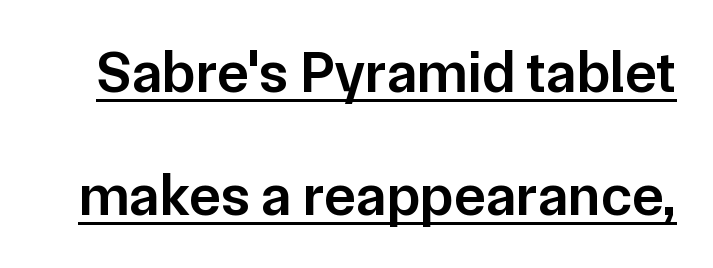
In terms of letterspacing, this is plain default setting. Is this a fixed-width face? No — the glyphs have proportional, varying widths. The line-height multiplier appears high, well above default. Like a heading marked for emphasis, these lines bear an underscore. A typesetter would mark this as roman, not italic. These lines carry some extra weight — a demibold, not a full bold.
